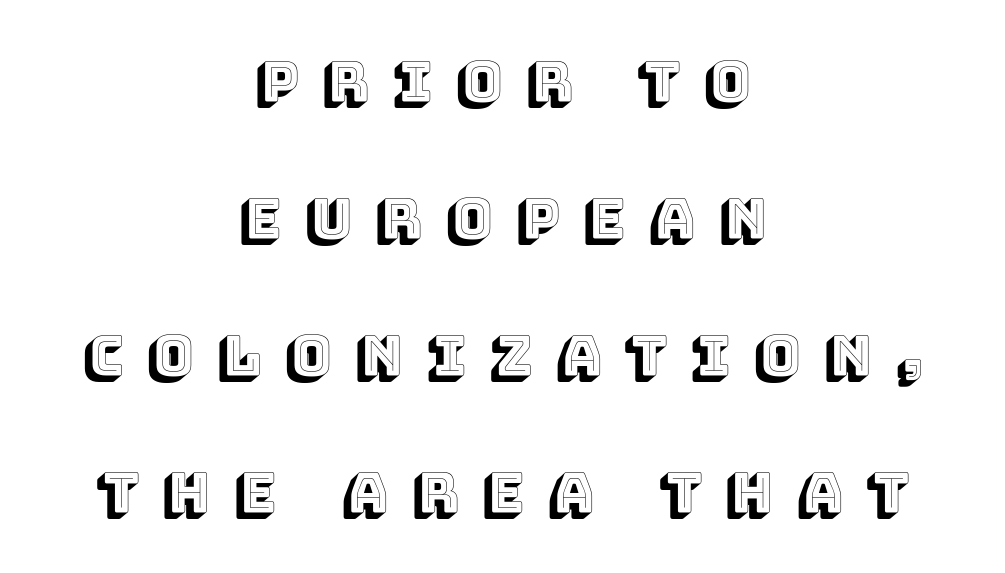
The image shows 55 px text type, upright; set centered, loose line spacing (2.49x), unusually wide letter spacing (+0.44 em), not underlined; a large x-height.
